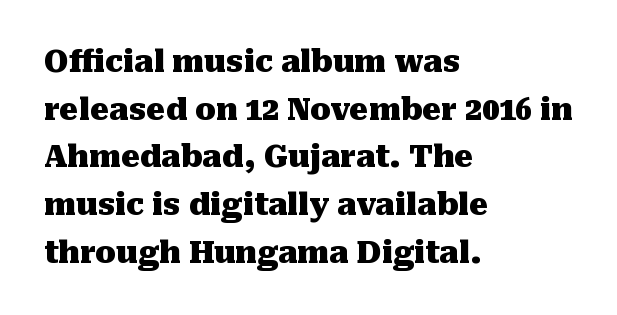
{"serif": "yes", "italic": "no", "bold": "yes", "weight": "heavy", "width": "normal", "stroke_contrast": "medium", "x_height": "medium", "monospaced": "no", "underline": "no", "align": "left", "line_spacing": "normal", "line_spacing_ratio": 1.59, "letter_spacing": "normal", "letter_spacing_em": 0.0, "glyph_px": 30}
